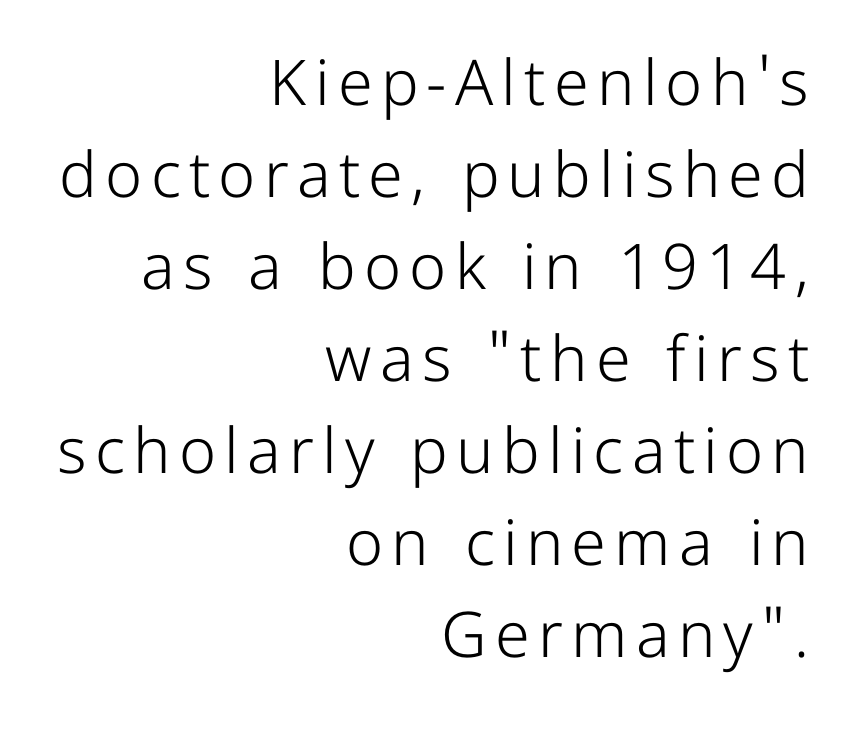
{"serif": "no", "italic": "no", "bold": "no", "weight": "light", "width": "normal", "stroke_contrast": "low", "x_height": "medium", "monospaced": "no", "underline": "no", "align": "right", "line_spacing": "normal", "line_spacing_ratio": 1.46, "glyph_px": 63}
